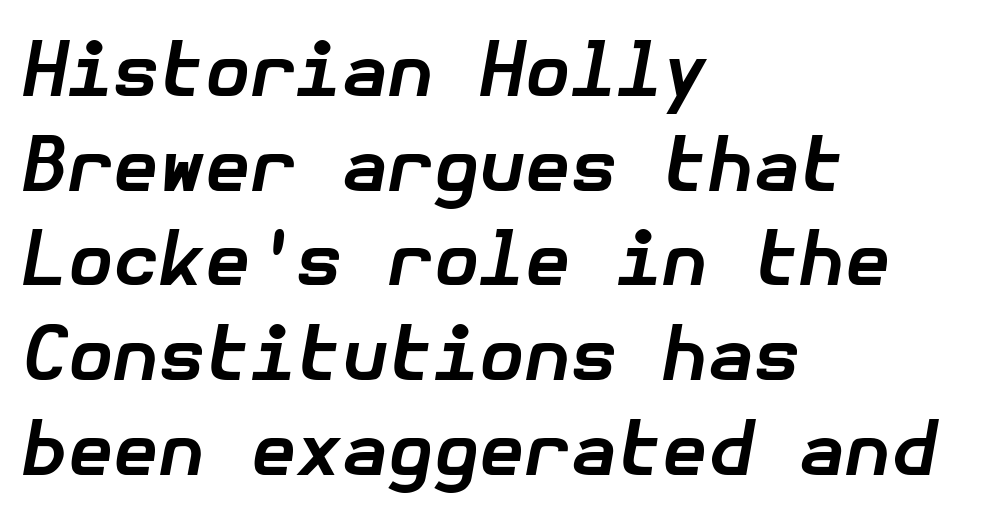
Q: Is the text bold? A: Yes.
Q: Is the text italic (slanted)? A: Yes, it leans right by about 10 degrees.
Q: Is the text underlined? A: No.
Q: How is the paragraph aligned? A: Left-aligned.
Q: Is the spacing between letters normal or unusually wide? A: Normal.
Q: Is the spacing between lines tight, normal or loose? A: Normal.
Q: Width (condensed, normal, or wide)? A: Normal.
Q: Stroke contrast? A: Low.
Q: x-height? A: Medium.
